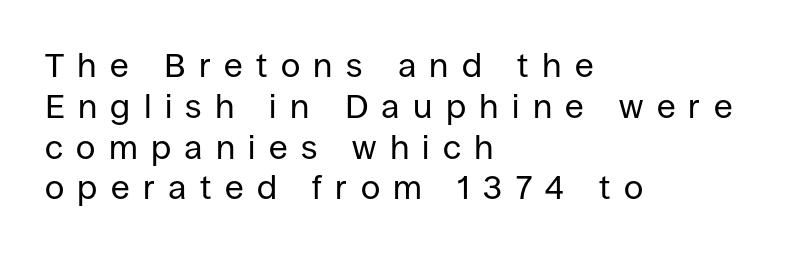
{"serif": "no", "italic": "no", "bold": "no", "weight": "regular", "width": "normal", "stroke_contrast": "low", "x_height": "large", "monospaced": "no", "underline": "no", "align": "left", "line_spacing_ratio": 1.2, "letter_spacing": "wide", "letter_spacing_em": 0.39, "glyph_px": 34}
